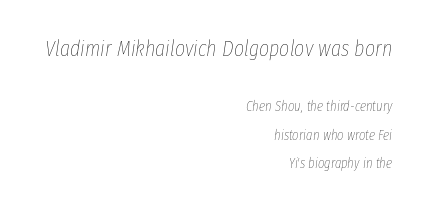
The more generous point size was reserved for the upper chunk. Each new line begins a long way beneath the previous one. A clean baseline with only descenders dipping below it. Nothing heavy about these letters — not bold at all.
